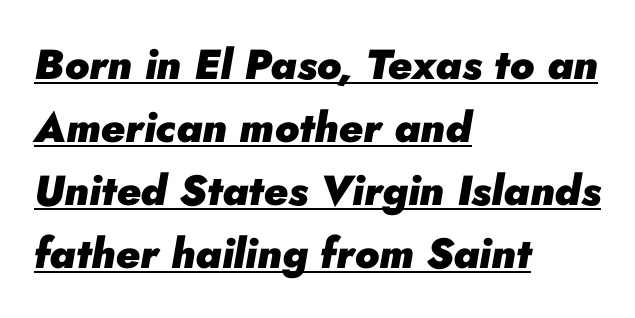
Q: Is the text bold? A: Yes.
Q: Is the text italic (slanted)? A: Yes, it leans right by about 10 degrees.
Q: Is the text underlined? A: Yes.
Q: How is the paragraph aligned? A: Left-aligned.
Q: Is the spacing between letters normal or unusually wide? A: Normal.
Q: Is the spacing between lines tight, normal or loose? A: Normal.
Q: Width (condensed, normal, or wide)? A: Normal.
Q: Stroke contrast? A: Low.
Q: x-height? A: Small.
Q: Monospaced? A: No.
